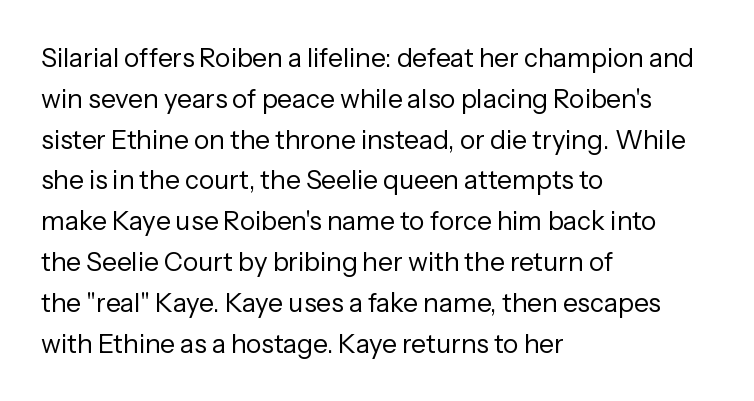
Q: Is the text bold? A: No.
Q: Is the text italic (slanted)? A: No, it is upright.
Q: Is the text underlined? A: No.
Q: How is the paragraph aligned? A: Left-aligned.
Q: Is the spacing between letters normal or unusually wide? A: Normal.
Q: Is the spacing between lines tight, normal or loose? A: Normal.
